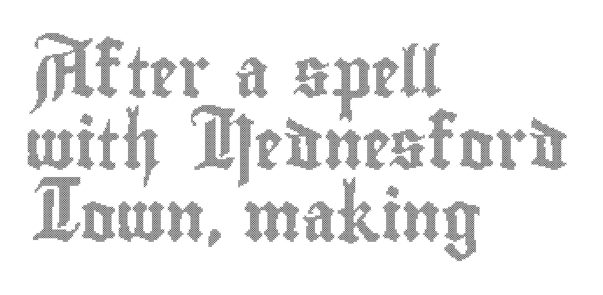
Q: Is the text italic (slanted)? A: No, it is upright.
Q: Is the text underlined? A: No.
Q: How is the paragraph aligned? A: Left-aligned.
Q: Is the spacing between letters normal or unusually wide? A: Normal.
Q: Is the spacing between lines tight, normal or loose? A: Normal.
Q: Width (condensed, normal, or wide)? A: Condensed.
Q: x-height? A: Small.
Q: Monospaced? A: No.
